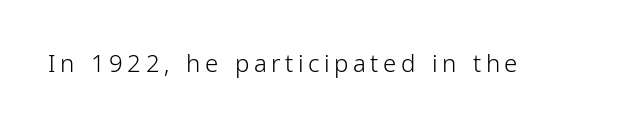
The image shows 24 px text type, upright; set not underlined.
